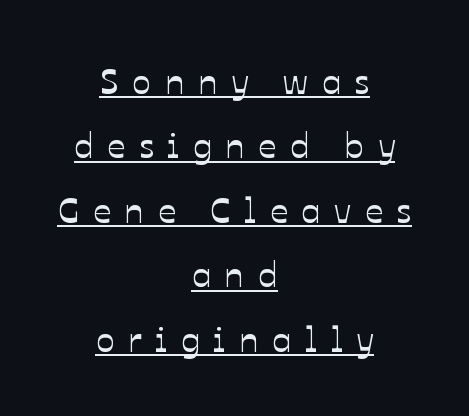
Q: Is the text italic (slanted)? A: No, it is upright.
Q: Is the text underlined? A: Yes.
Q: How is the paragraph aligned? A: Centered.
Q: Is the spacing between letters normal or unusually wide? A: Unusually wide.
Q: Width (condensed, normal, or wide)? A: Normal.
Q: Stroke contrast? A: Low.
Q: x-height? A: Medium.
Q: Monospaced? A: No.
